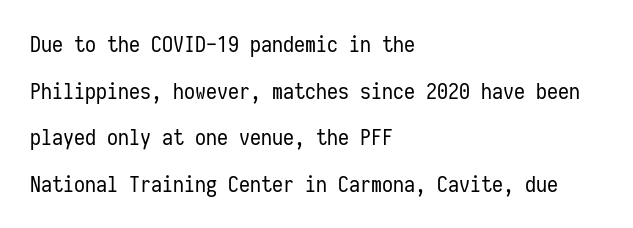
Q: Is the text bold? A: No.
Q: Is the text italic (slanted)? A: No, it is upright.
Q: Is the text underlined? A: No.
Q: How is the paragraph aligned? A: Left-aligned.
Q: Is the spacing between letters normal or unusually wide? A: Normal.
Q: Is the spacing between lines tight, normal or loose? A: Loose.
